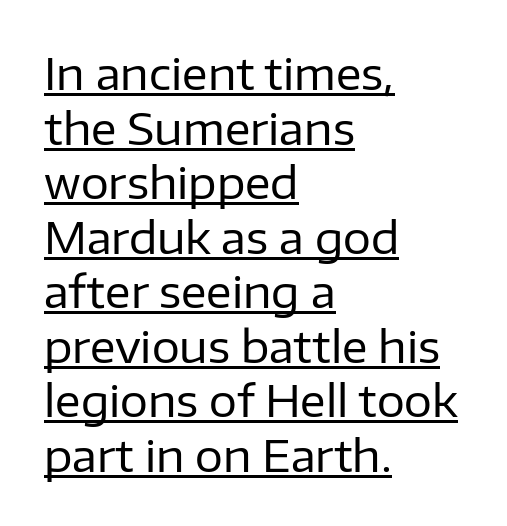
The rendered words wear a rule along their underside. Every character sits straight up, as roman type does. The letterforms sit at book weight or below. These lines are rendered in a variable-pitch font. The text was rendered using a sans face with plain stroke endings. The rendering keeps characters at their native spacing.
